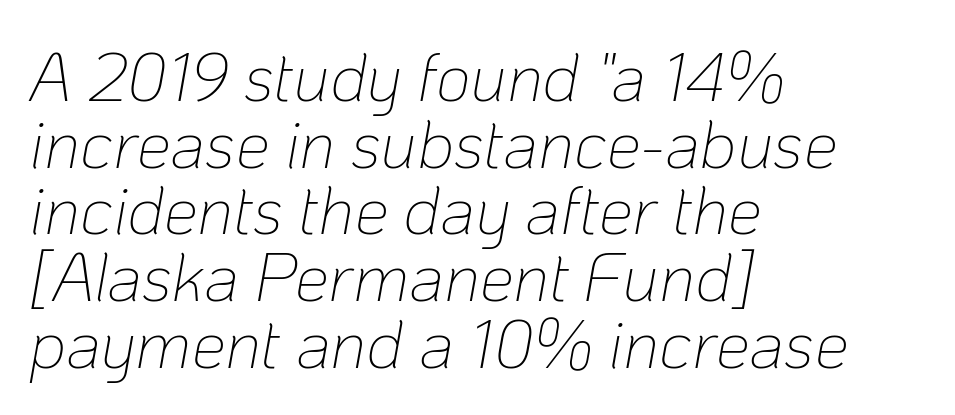
Q: Is the text bold? A: No.
Q: Is the text italic (slanted)? A: Yes, it leans right by about 10 degrees.
Q: Is the text underlined? A: No.
Q: How is the paragraph aligned? A: Left-aligned.
Q: Is the spacing between letters normal or unusually wide? A: Normal.
Q: Is the spacing between lines tight, normal or loose? A: Tight.
Q: Width (condensed, normal, or wide)? A: Normal.
Q: Stroke contrast? A: Low.
Q: x-height? A: Medium.
Q: Monospaced? A: No.
